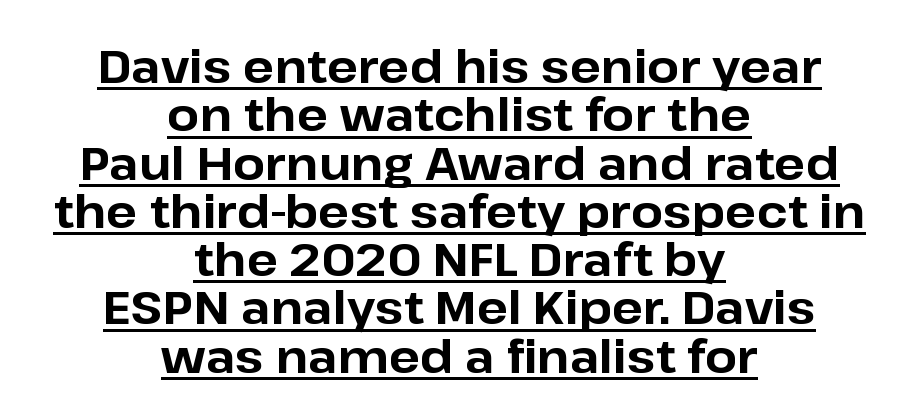
The image shows 46 px bold sans-serif type, upright; set centered, tight line spacing (1.05x), normal letter spacing, underlined; low stroke contrast and a medium x-height.
